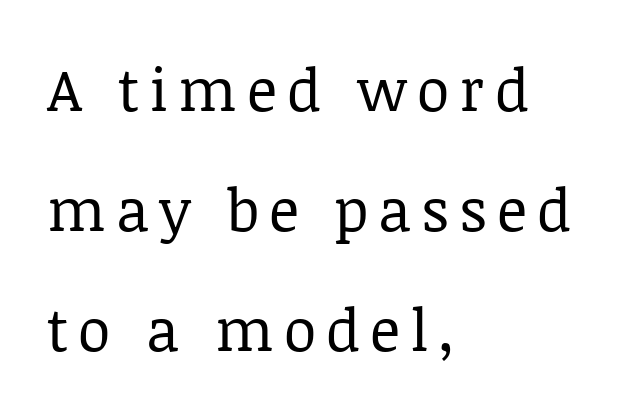
The image shows 59 px regular-weight serif type, upright; set left-aligned, loose line spacing (2.03x), not underlined; low stroke contrast and a large x-height.
